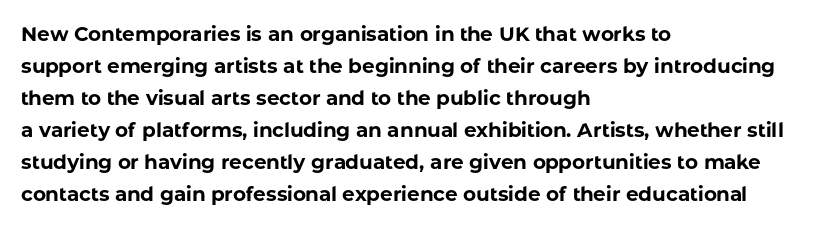
The image shows 20 px bold type, upright; set left-aligned, normal line spacing (1.6x), normal letter spacing, not underlined.
